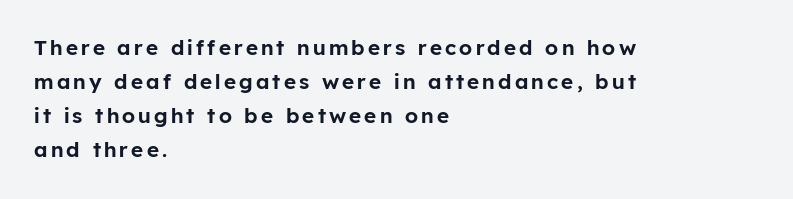
{"italic": "no", "underline": "no", "align": "left", "line_spacing": "normal", "line_spacing_ratio": 1.62, "glyph_px": 21}
